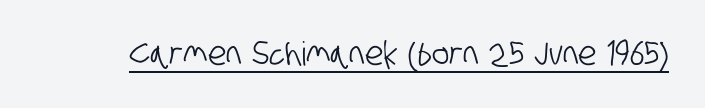
{"serif": "no", "width": "condensed", "stroke_contrast": "low", "x_height": "large", "monospaced": "no", "underline": "yes", "letter_spacing": "normal", "letter_spacing_em": 0.0, "glyph_px": 33}
